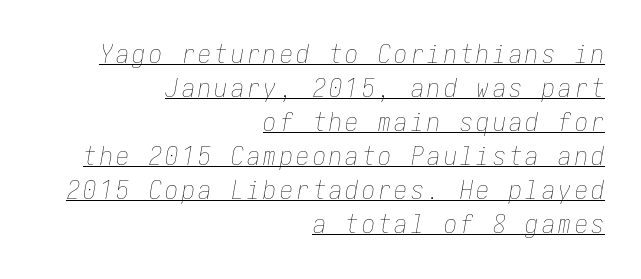
The image shows 26 px text type, italic (leaning right); set right-aligned, normal line spacing (1.31x), underlined.
